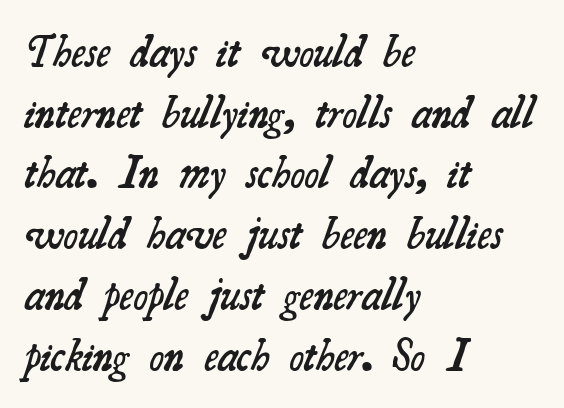
Strokes here are thickened, but only to semibold level. The setting favours the left margin, as ordinary paragraphs usually do. The gaps between neighbouring characters are ordinary and unremarkable. Proportional: the letters do not fall into vertical columns.
